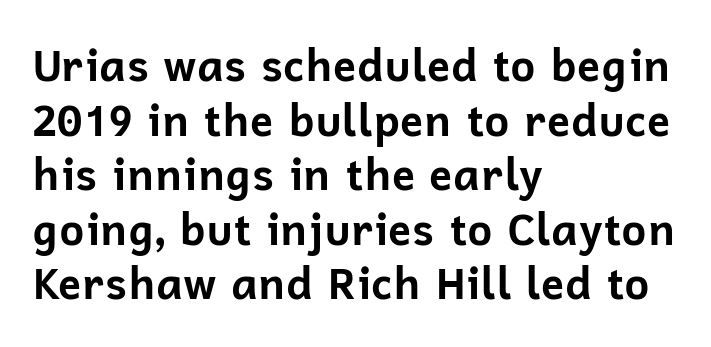
Q: Is the text bold? A: Yes.
Q: Is the text italic (slanted)? A: No, it is upright.
Q: Is the typeface a serif or a sans-serif typeface? A: Sans-serif.
Q: Is the text underlined? A: No.
Q: How is the paragraph aligned? A: Left-aligned.
Q: Is the spacing between letters normal or unusually wide? A: Normal.
Q: Is the spacing between lines tight, normal or loose? A: Normal.
Q: Width (condensed, normal, or wide)? A: Normal.
Q: Stroke contrast? A: Low.
Q: x-height? A: Medium.
Q: Monospaced? A: No.
